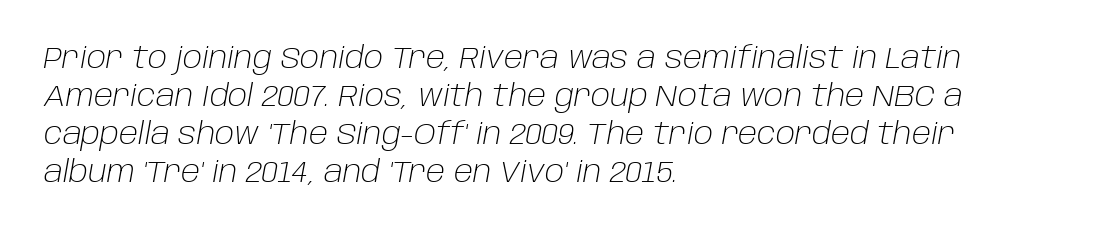
The image shows 30 px light type, italic (leaning right); set left-aligned, normal line spacing (1.27x), normal letter spacing, not underlined; low stroke contrast and a large x-height.
